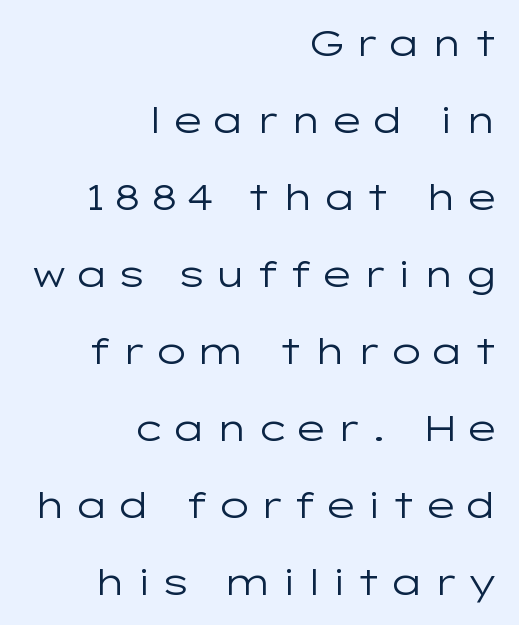
The image shows 36 px regular-weight, wide sans-serif type, upright; set right-aligned, loose line spacing (2.14x), unusually wide letter spacing (+0.2 em), not underlined; low stroke contrast and a medium x-height.
